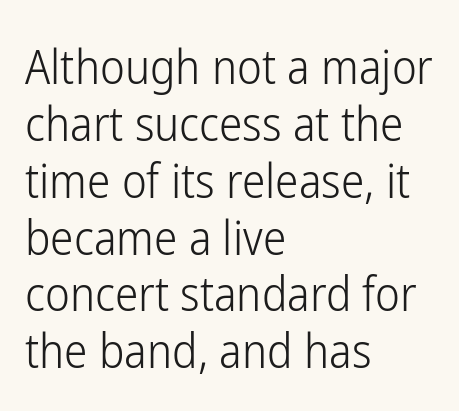
Q: Is the text bold? A: No.
Q: Is the text italic (slanted)? A: No, it is upright.
Q: Is the typeface a serif or a sans-serif typeface? A: Sans-serif.
Q: Is the text underlined? A: No.
Q: How is the paragraph aligned? A: Left-aligned.
Q: Is the spacing between letters normal or unusually wide? A: Normal.
Q: Width (condensed, normal, or wide)? A: Condensed.
Q: Stroke contrast? A: Low.
Q: x-height? A: Medium.
Q: Monospaced? A: No.
